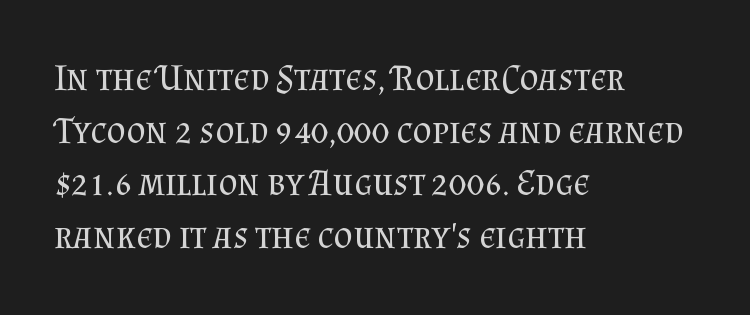
The image shows 37 px regular-weight serif type, upright; set left-aligned, normal line spacing (1.42x), normal letter spacing, not underlined; medium stroke contrast and a small x-height.
